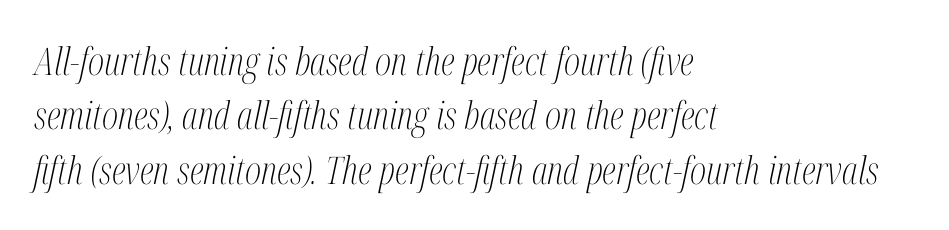
The rendering shows small feet on the letterforms — a serif design. The typography opts for an oblique posture over an upright one. The compositor pushed each line to the left boundary. The designer left line spacing at the default. Just letters on the line, the space beneath them empty.
